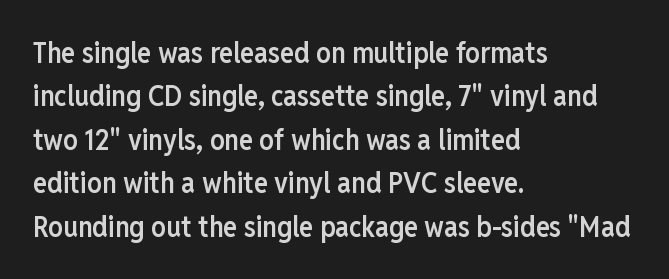
Look at the bottom of the vertical strokes: they stop flat, with no serifs. Each row of text sits above clean, open space. These lines are rendered in a variable-pitch font. Nope, not italic — everything's standing straight. The passage shown stacks its lines at a standard gap. Every row of glyphs begins at an identical x-position on the left.
